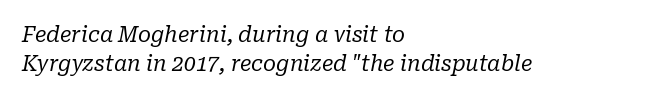
Q: Is the text bold? A: No.
Q: Is the text italic (slanted)? A: Yes, it leans right by about 10 degrees.
Q: Is the text underlined? A: No.
Q: How is the paragraph aligned? A: Left-aligned.
Q: Is the spacing between letters normal or unusually wide? A: Normal.
Q: Is the spacing between lines tight, normal or loose? A: Normal.
